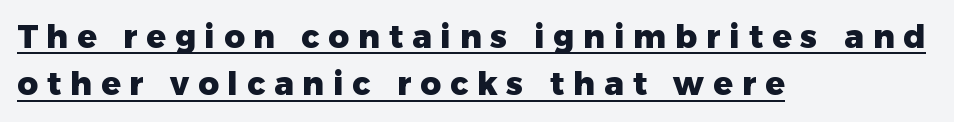
Q: Is the text bold? A: Yes.
Q: Is the text italic (slanted)? A: No, it is upright.
Q: Is the typeface a serif or a sans-serif typeface? A: Sans-serif.
Q: Is the text underlined? A: Yes.
Q: How is the paragraph aligned? A: Left-aligned.
Q: Is the spacing between letters normal or unusually wide? A: Unusually wide.
Q: Is the spacing between lines tight, normal or loose? A: Normal.
Q: Width (condensed, normal, or wide)? A: Normal.
Q: Stroke contrast? A: Low.
Q: x-height? A: Medium.
Q: Monospaced? A: No.
